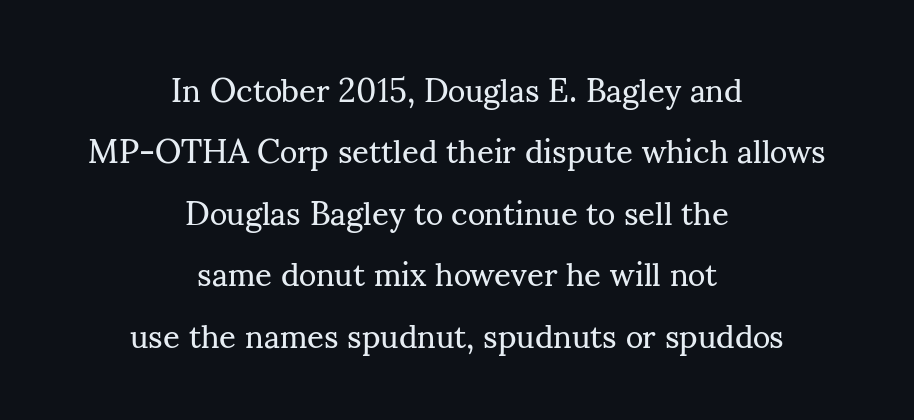
Q: Is the text bold? A: No.
Q: Is the text italic (slanted)? A: No, it is upright.
Q: Is the typeface a serif or a sans-serif typeface? A: Serif.
Q: Is the text underlined? A: No.
Q: How is the paragraph aligned? A: Centered.
Q: Is the spacing between letters normal or unusually wide? A: Normal.
Q: Width (condensed, normal, or wide)? A: Normal.
Q: Stroke contrast? A: Medium.
Q: x-height? A: Small.
Q: Monospaced? A: No.
